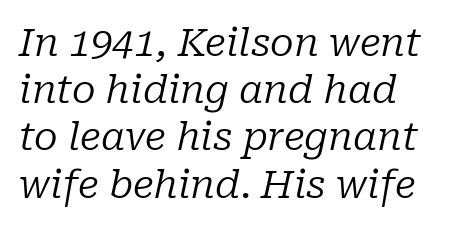
The image shows 39 px regular-weight serif type, italic (leaning right); set left-aligned, line spacing 1.21x, normal letter spacing, not underlined; low stroke contrast and a medium x-height.
